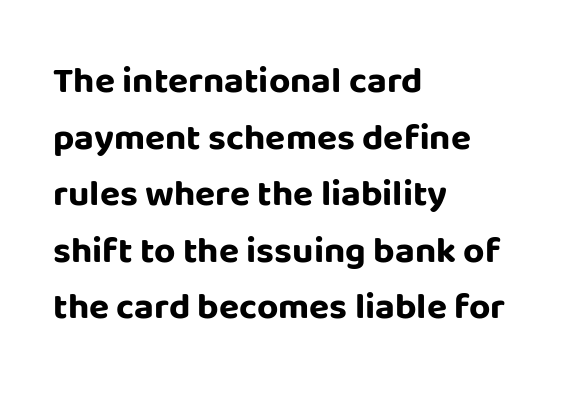
The rendering uses natural spacing where letterforms have individual widths. These lines keep a tight, regular rhythm from letter to letter. The rendering uses a bold face; every stroke is thick and dark. A clean baseline with only descenders dipping below it. Visually the block forms a straight wall on the left and a jagged coastline on the right.
